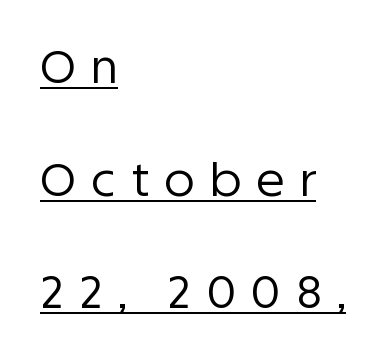
To sum up the face: it is a sans, with no serifs. Loosely led — the rows are spread out. No chunkiness to these letters — they're not bold. Looks like regular typesetting: each glyph gets only the width it needs. Looks like someone drew a line under every word here. Reading down the block, your eye returns to a fixed left position each line.
